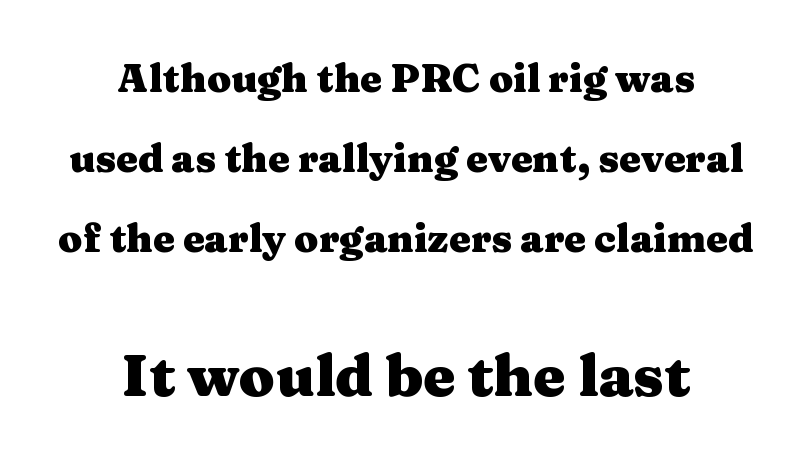
The passage is arranged like a title page — every line centered. Do the letters lean? They stand straight. Leading: increased. Compare the two chunks: the lower has the greater cap height. Unlike a clean sans, this face finishes its strokes with serifs.
